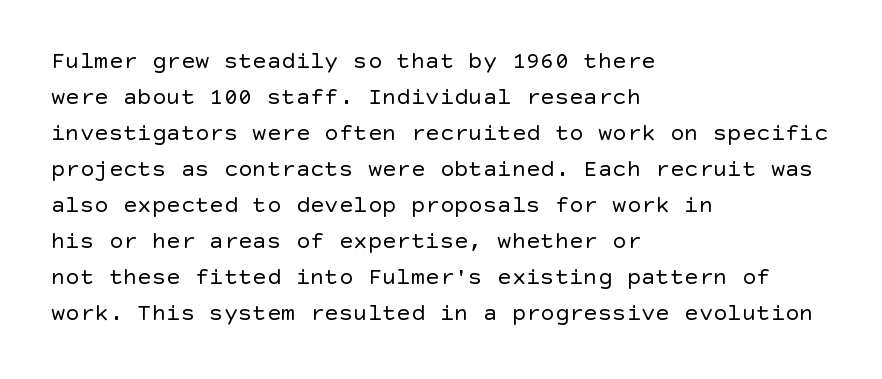
There is no visible air inserted between adjacent glyphs. The rendering anchors every line to the left-hand side. Counters stay open thanks to moderate or lighter strokes. Is there much room between lines? A standard amount, neither cramped nor airy. Type without underlining.
